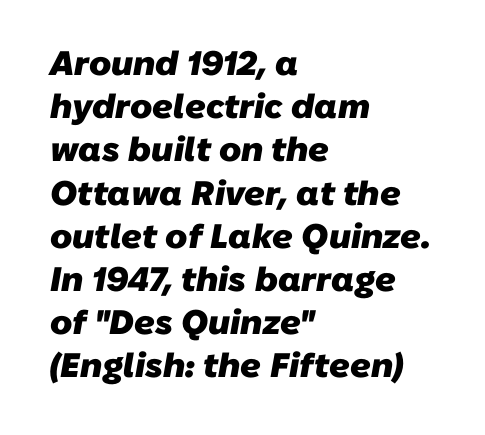
Looks like regular typesetting: each glyph gets only the width it needs. Typesetter's note: full bold, strokes at maximum text heaviness. Line beginnings align vertically; line endings do not. The rendering keeps characters at their native spacing. Leading: standard. Regarding serifs, this sample does without them.
